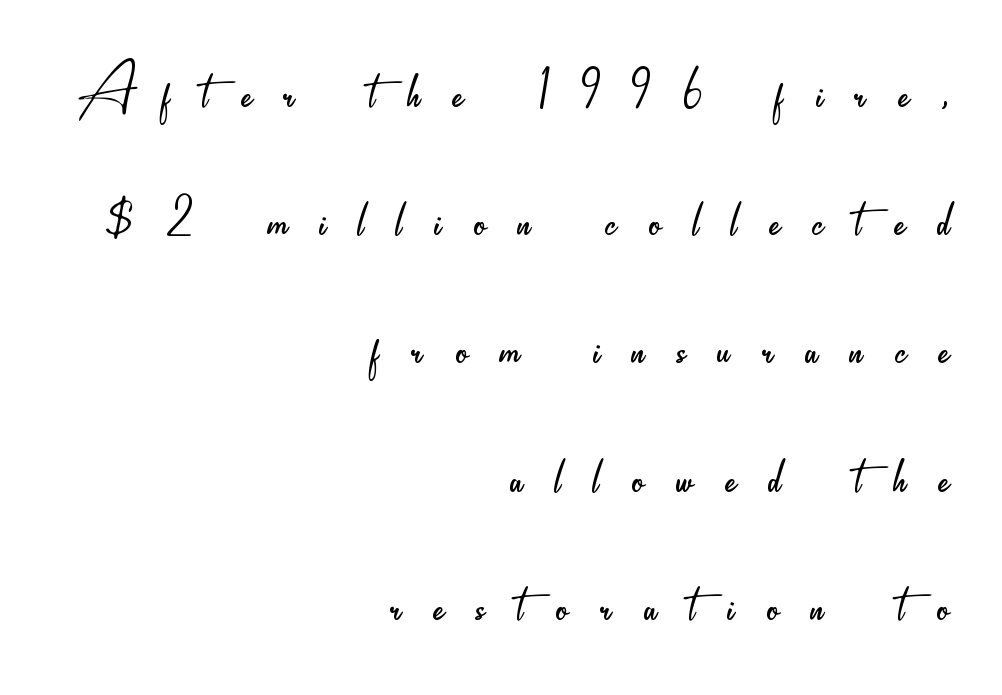
{"serif": "no", "bold": "no", "weight": "light", "width": "condensed", "stroke_contrast": "low", "x_height": "small", "monospaced": "no", "underline": "no", "align": "right", "line_spacing_ratio": 1.71, "letter_spacing": "wide", "letter_spacing_em": 0.43, "glyph_px": 75}
